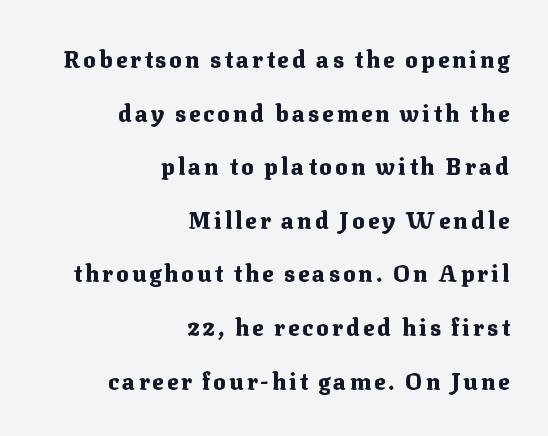
The rag falls on the left side of this text block. How heavy is the stroke? Heavy — this is a bold. How would I describe the line gaps? Wide and relaxed. A typesetter would mark this as roman, not italic. Only glyphs here, with clear space below each row.
